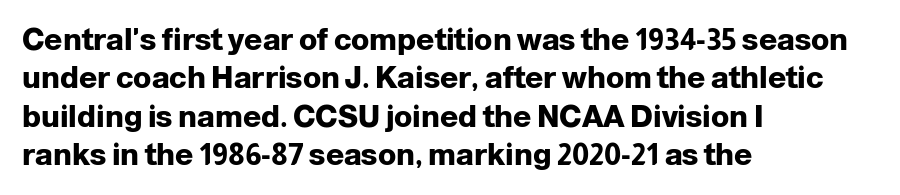
The image shows 30 px heavy sans-serif type, upright; set left-aligned, normal line spacing (1.28x), normal letter spacing, not underlined; low stroke contrast and a medium x-height.
